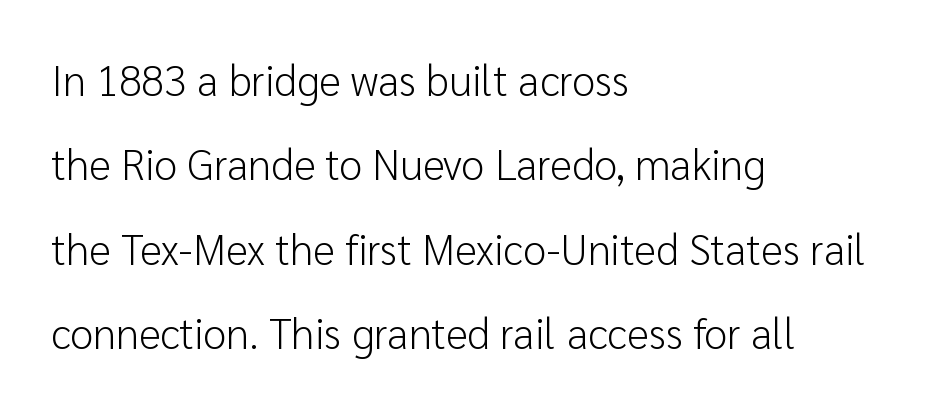
Q: Is the text bold? A: No.
Q: Is the text italic (slanted)? A: No, it is upright.
Q: Is the typeface a serif or a sans-serif typeface? A: Sans-serif.
Q: Is the text underlined? A: No.
Q: How is the paragraph aligned? A: Left-aligned.
Q: Is the spacing between letters normal or unusually wide? A: Normal.
Q: Is the spacing between lines tight, normal or loose? A: Loose.
Q: Width (condensed, normal, or wide)? A: Normal.
Q: Stroke contrast? A: Low.
Q: x-height? A: Medium.
Q: Monospaced? A: No.
